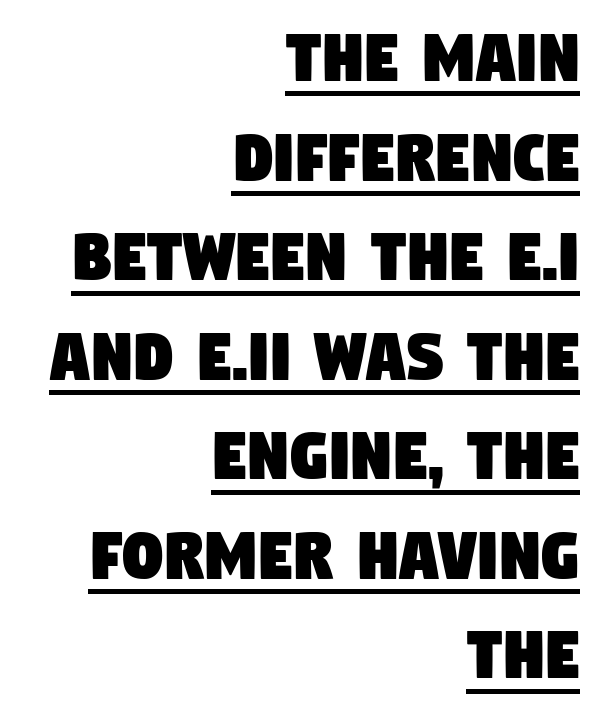
{"serif": "no", "width": "condensed", "stroke_contrast": "low", "x_height": "large", "monospaced": "no", "underline": "yes", "align": "right", "line_spacing": "normal", "line_spacing_ratio": 1.26, "letter_spacing": "normal", "letter_spacing_em": 0.0, "glyph_px": 79}
